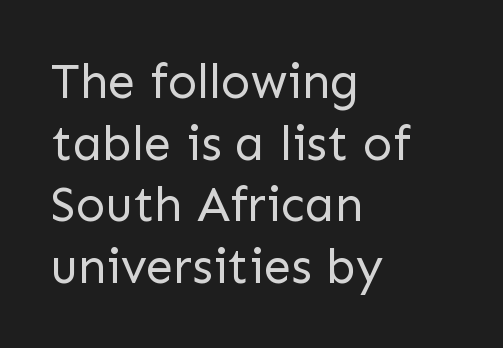
Q: Is the text bold? A: No.
Q: Is the text italic (slanted)? A: No, it is upright.
Q: Is the typeface a serif or a sans-serif typeface? A: Sans-serif.
Q: Is the text underlined? A: No.
Q: How is the paragraph aligned? A: Left-aligned.
Q: Is the spacing between letters normal or unusually wide? A: Normal.
Q: Is the spacing between lines tight, normal or loose? A: Normal.
Q: Width (condensed, normal, or wide)? A: Normal.
Q: Stroke contrast? A: Low.
Q: x-height? A: Medium.
Q: Monospaced? A: No.
